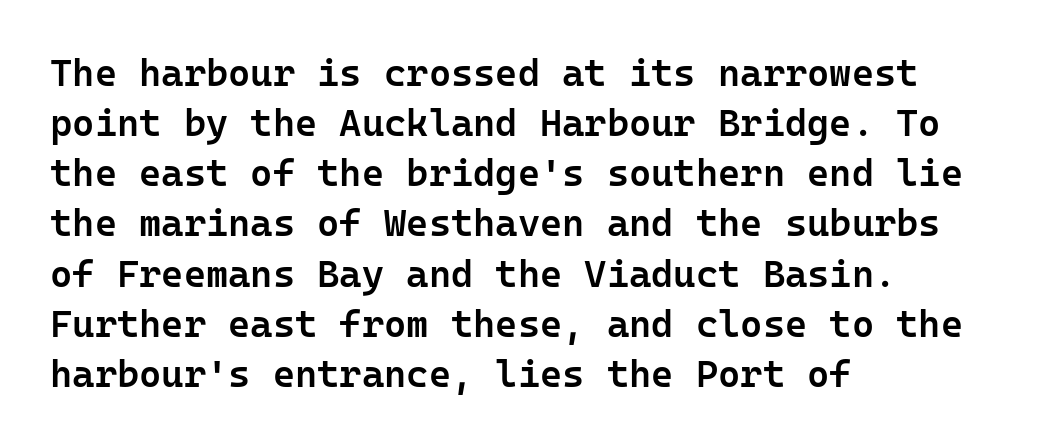
The axis of the letterforms is exactly vertical. These lines are composed in type without serifs. Regarding leading, the lines here are spaced in the standard way. Default kerning and tracking; the words read as compact shapes. What weight is shown? A semibold, between regular and bold.
